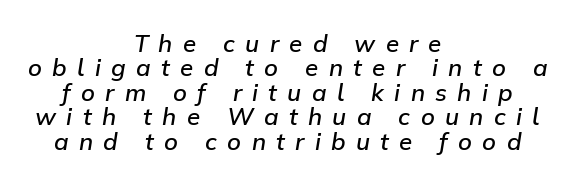
The image shows 24 px text type, italic (leaning right); set centered, tight line spacing (1.02x), unusually wide letter spacing (+0.43 em), not underlined.
